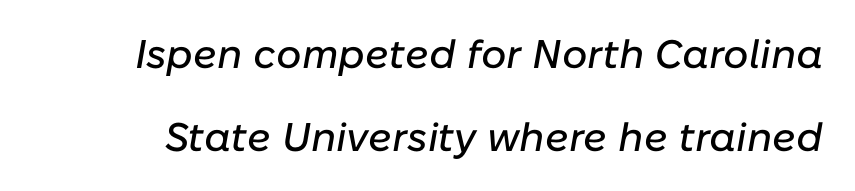
Quick note: italic. The gap between lines stays unmarked. The rendering uses natural spacing where letterforms have individual widths. This block would shrink considerably if given ordinary leading; it's expanded now. The tracking reads as untouched default to a designer's eye.
